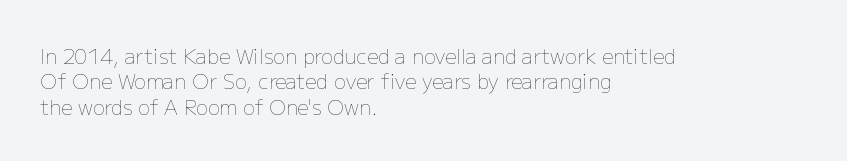
Q: Is the text bold? A: No.
Q: Is the text italic (slanted)? A: No, it is upright.
Q: Is the text underlined? A: No.
Q: How is the paragraph aligned? A: Left-aligned.
Q: Is the spacing between letters normal or unusually wide? A: Normal.
Q: Is the spacing between lines tight, normal or loose? A: Normal.
